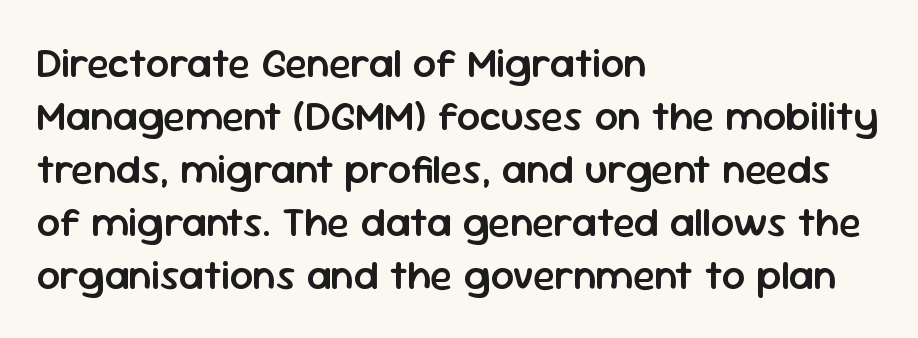
The image shows 41 px semibold sans-serif type, upright; set left-aligned, normal line spacing (1.29x), normal letter spacing, not underlined; low stroke contrast and a medium x-height.
